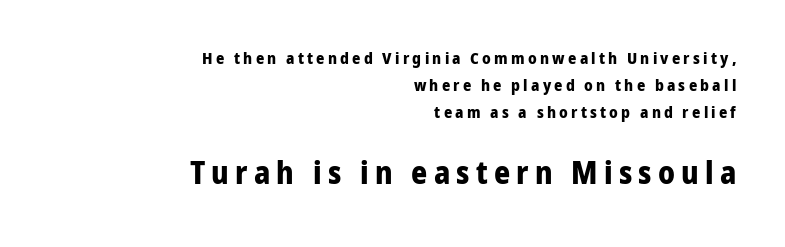
The typesetter chose a ragged-left arrangement here. Does extra space separate the letters? Yes, quite a lot of it. Each new line begins a customary step beneath the previous one. The face used here has the dense, thick strokes of a bold. Check the space under the baseline: it is left empty.
